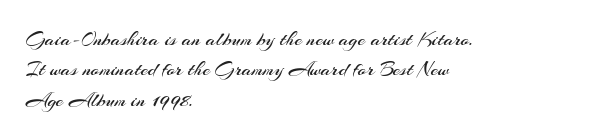
The image shows 21 px text type; set left-aligned, normal line spacing (1.45x), normal letter spacing, not underlined.
